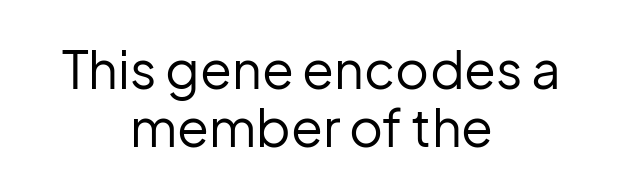
Q: Is the text bold? A: No.
Q: Is the text italic (slanted)? A: No, it is upright.
Q: Is the typeface a serif or a sans-serif typeface? A: Sans-serif.
Q: Is the text underlined? A: No.
Q: How is the paragraph aligned? A: Centered.
Q: Is the spacing between letters normal or unusually wide? A: Normal.
Q: Is the spacing between lines tight, normal or loose? A: Tight.
Q: Width (condensed, normal, or wide)? A: Normal.
Q: Stroke contrast? A: Low.
Q: x-height? A: Medium.
Q: Monospaced? A: No.
